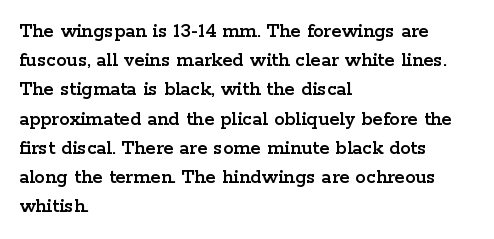
Q: Is the text italic (slanted)? A: No, it is upright.
Q: Is the text underlined? A: No.
Q: How is the paragraph aligned? A: Left-aligned.
Q: Is the spacing between letters normal or unusually wide? A: Normal.
Q: Is the spacing between lines tight, normal or loose? A: Normal.
